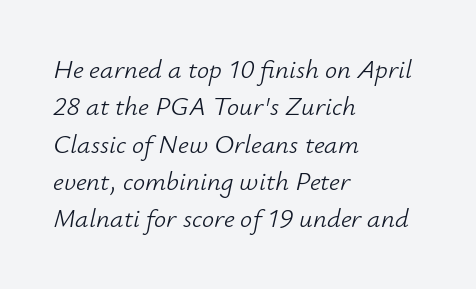
{"italic": "yes", "lean": "right", "slant_degrees": 12, "bold": "no", "underline": "no", "align": "left", "line_spacing": "normal", "line_spacing_ratio": 1.38, "letter_spacing": "normal", "letter_spacing_em": 0.0, "glyph_px": 27}
